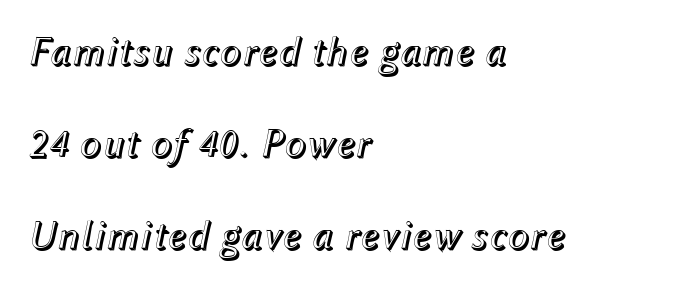
This sample is left-justified, so line endings fall wherever the words run out. A typesetter would call this proportional, since set widths differ per character. The passage shown stacks its lines with a broad gap. Does the lettering tilt? It does — this is italic. Glance below the letters and you will spot only blank space.
